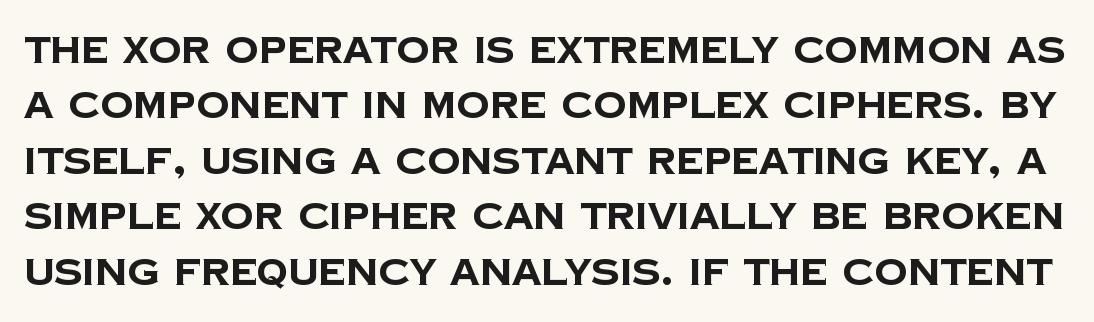
The image shows 37 px bold sans-serif type; set normal line spacing (1.5x), normal letter spacing, not underlined; low stroke contrast and a large x-height.
